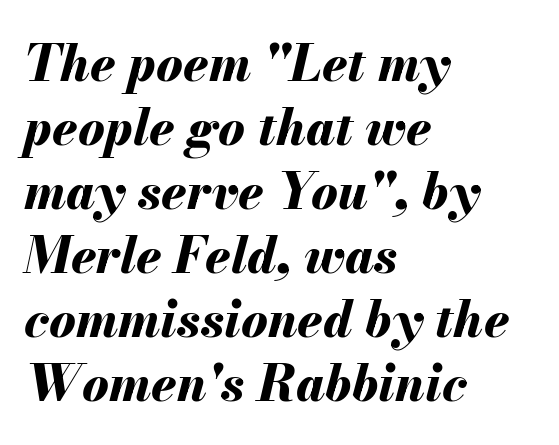
Does the lettering tilt? It does — this is italic. Layout note: lines flush left. Baseline-to-baseline distance is the conventional proportion of letter height. The passage shown is typed in a proportional face where columns would drift. The rendering keeps characters at their native spacing. Bold? Absolutely — the strokes are thick and heavy.
